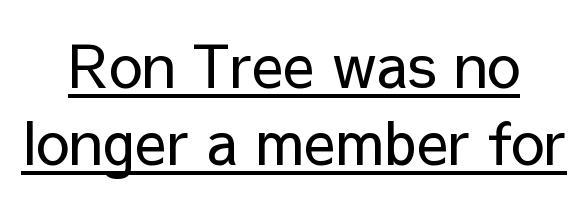
Leading: standard. The letterforms sit at book weight or below. Characters follow at the spacing the type designer built in. The lines in this sample share a center point and differ in where they start and stop. These characters rest on top of a visible drawn line. Characters remain perfectly vertical along every line.
